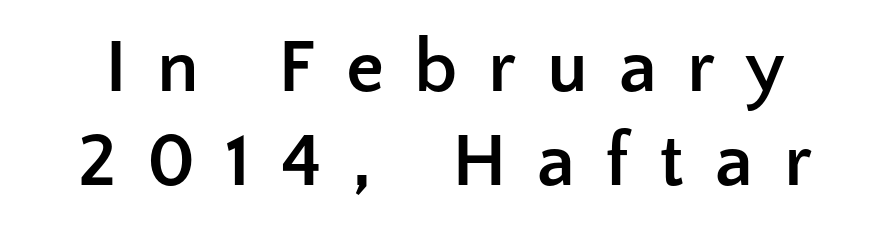
The image shows 76 px semibold sans-serif type, upright; set line spacing 1.24x, unusually wide letter spacing (+0.4 em), not underlined; low stroke contrast and a medium x-height.
